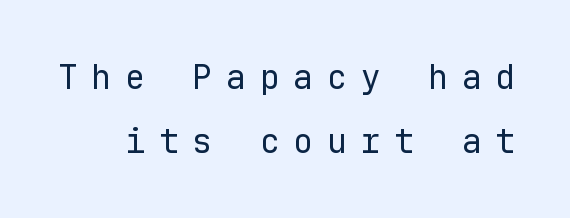
Q: Is the text bold? A: No.
Q: Is the text italic (slanted)? A: No, it is upright.
Q: Is the typeface a serif or a sans-serif typeface? A: Sans-serif.
Q: Is the text underlined? A: No.
Q: Is the spacing between letters normal or unusually wide? A: Unusually wide.
Q: Is the spacing between lines tight, normal or loose? A: Loose.
Q: Width (condensed, normal, or wide)? A: Normal.
Q: Stroke contrast? A: Low.
Q: x-height? A: Medium.
Q: Monospaced? A: Yes.
